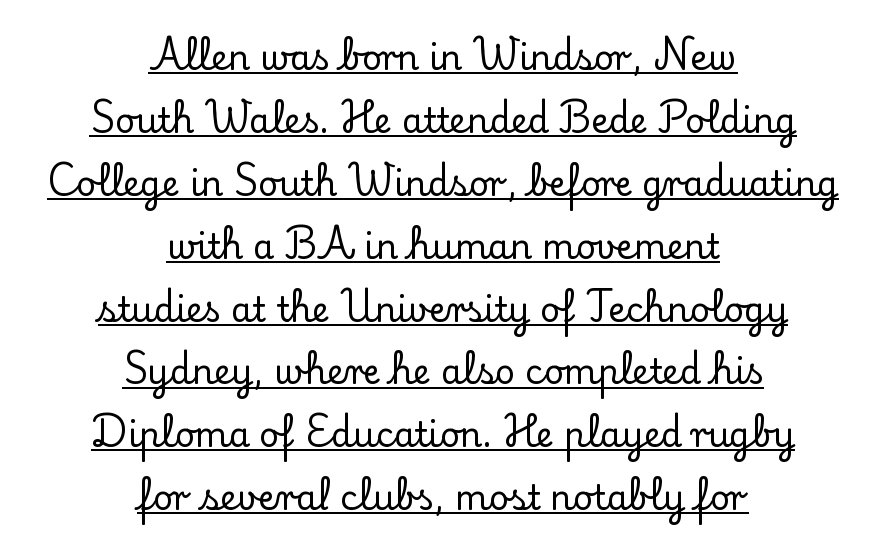
{"serif": "yes", "italic": "no", "width": "normal", "stroke_contrast": "low", "x_height": "small", "monospaced": "no", "underline": "yes", "align": "center", "line_spacing_ratio": 1.85, "letter_spacing": "normal", "letter_spacing_em": 0.0, "glyph_px": 34}
